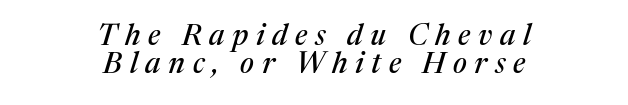
{"serif": "yes", "italic": "yes", "lean": "right", "slant_degrees": 17, "width": "normal", "stroke_contrast": "medium", "x_height": "medium", "monospaced": "no", "underline": "no", "align": "center", "line_spacing": "tight", "line_spacing_ratio": 0.98, "letter_spacing": "wide", "letter_spacing_em": 0.26, "glyph_px": 29}
